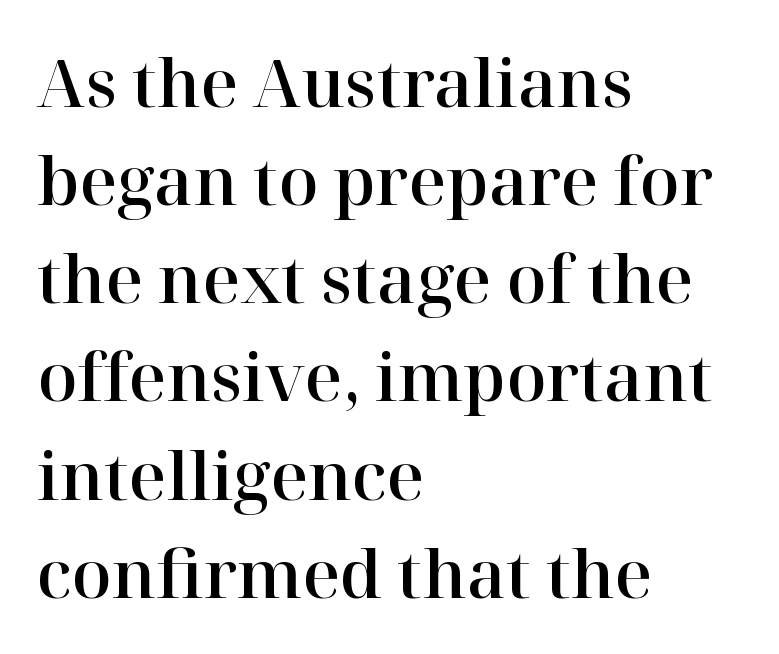
{"serif": "yes", "italic": "no", "width": "normal", "stroke_contrast": "high", "x_height": "medium", "monospaced": "no", "underline": "no", "align": "left", "line_spacing": "normal", "line_spacing_ratio": 1.51, "letter_spacing": "normal", "letter_spacing_em": 0.0, "glyph_px": 65}
